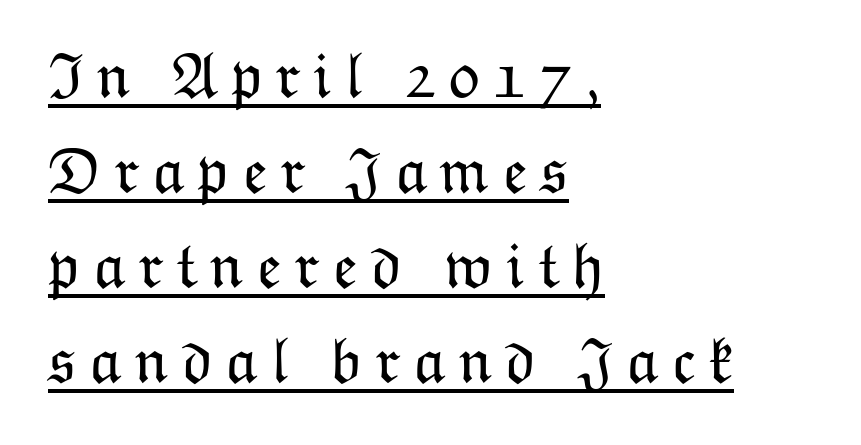
Horizontally, the lines are justified to the leading edge only. Style check: upright. Stem width sits at or under what a default text font uses. Varying glyph widths throughout — classic text-font behaviour. Underline: present.
